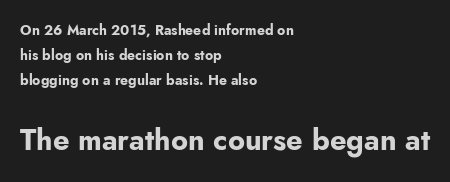
The image shows 29 px bold sans-serif type, upright; set left-aligned, line spacing 1.79x, normal letter spacing, not underlined; the second (bottom) block is 2.07x larger; low stroke contrast and a small x-height.
